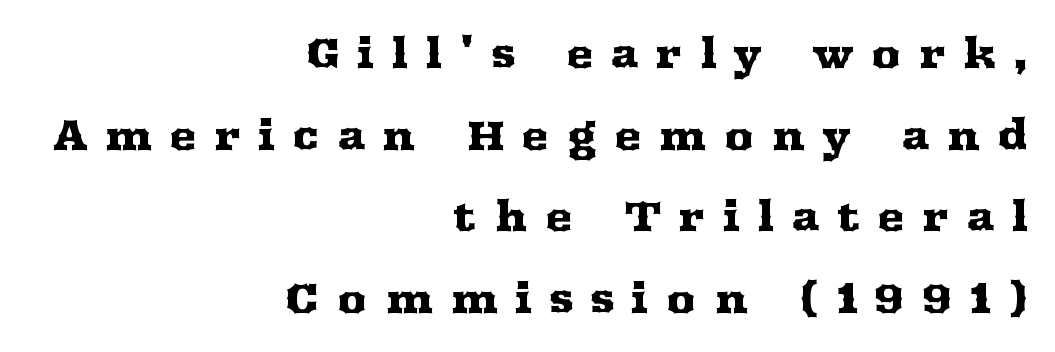
{"serif": "yes", "italic": "no", "width": "wide", "stroke_contrast": "medium", "x_height": "medium", "monospaced": "no", "underline": "no", "align": "right", "line_spacing": "loose", "line_spacing_ratio": 1.99, "letter_spacing": "wide", "letter_spacing_em": 0.42, "glyph_px": 41}
